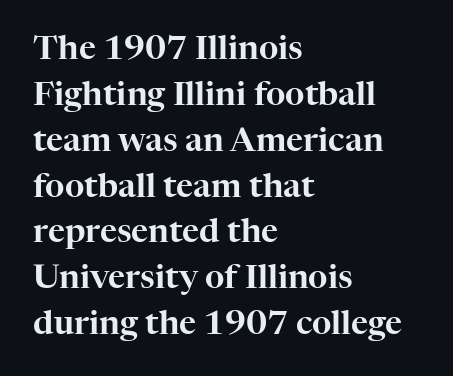
{"serif": "yes", "italic": "no", "width": "normal", "stroke_contrast": "high", "x_height": "medium", "monospaced": "no", "underline": "no", "align": "left", "line_spacing": "normal", "line_spacing_ratio": 1.39, "letter_spacing": "normal", "letter_spacing_em": 0.0, "glyph_px": 33}
